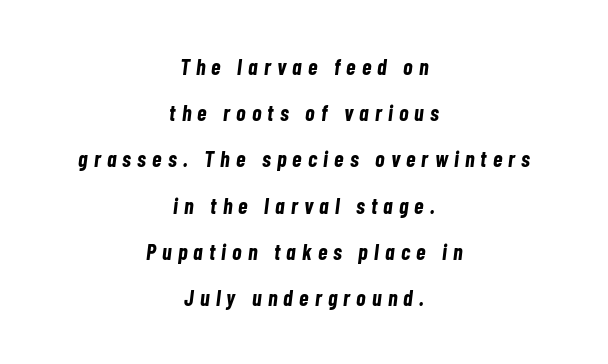
The image shows 22 px bold type, italic (leaning right); set centered, loose line spacing (2.1x), unusually wide letter spacing (+0.28 em), not underlined.
